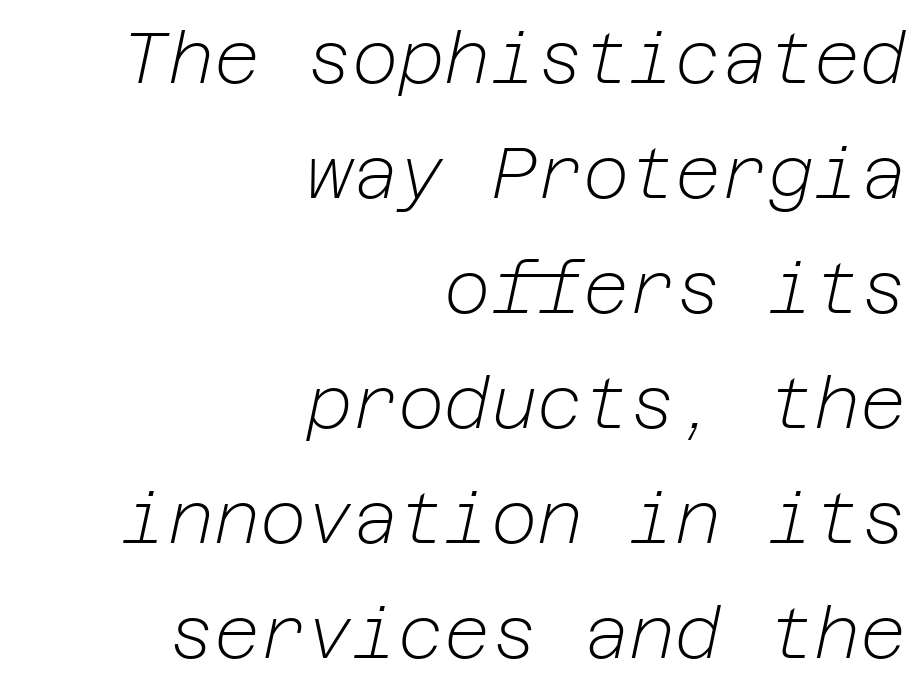
{"italic": "yes", "lean": "right", "slant_degrees": 12, "bold": "no", "weight": "light", "width": "normal", "stroke_contrast": "low", "x_height": "medium", "underline": "no", "align": "right", "line_spacing": "normal", "line_spacing_ratio": 1.62, "letter_spacing": "normal", "letter_spacing_em": 0.0, "glyph_px": 71}
